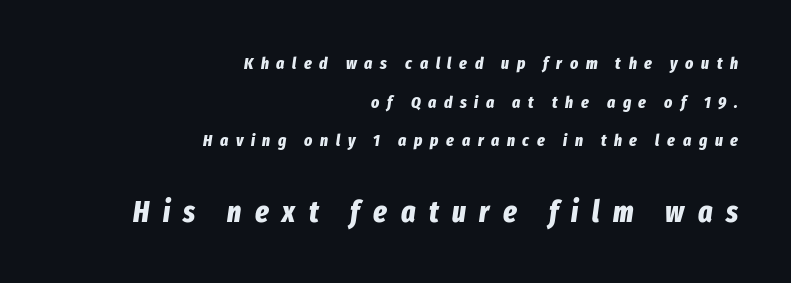
Q: Is the text bold? A: Yes.
Q: Is the text italic (slanted)? A: Yes, it leans right by about 8 degrees.
Q: Is the text underlined? A: No.
Q: How is the paragraph aligned? A: Right-aligned.
Q: Is the spacing between letters normal or unusually wide? A: Unusually wide.
Q: Is the spacing between lines tight, normal or loose? A: Loose.
Q: Which block of text is set in a larger size, the first (top) or the second (bottom)? A: The second (bottom) one.
Q: Width (condensed, normal, or wide)? A: Condensed.
Q: Stroke contrast? A: Low.
Q: x-height? A: Medium.
Q: Monospaced? A: No.
